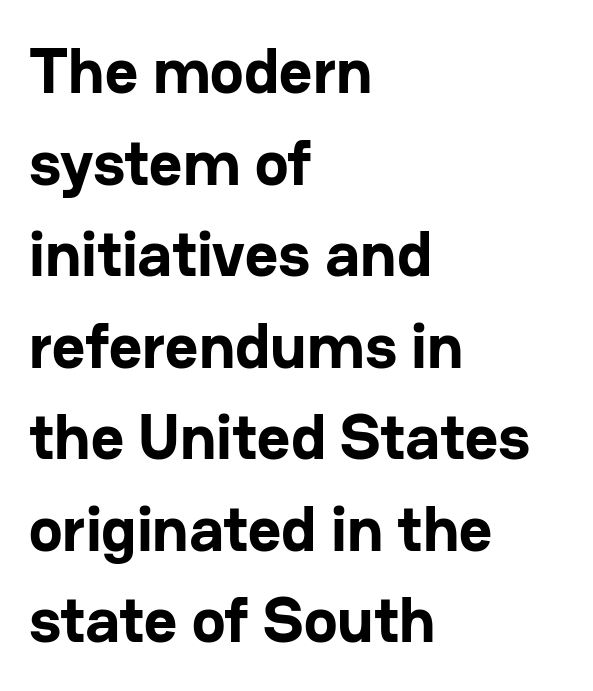
Q: Is the text bold? A: Yes.
Q: Is the text italic (slanted)? A: No, it is upright.
Q: Is the typeface a serif or a sans-serif typeface? A: Sans-serif.
Q: Is the text underlined? A: No.
Q: How is the paragraph aligned? A: Left-aligned.
Q: Is the spacing between letters normal or unusually wide? A: Normal.
Q: Is the spacing between lines tight, normal or loose? A: Normal.
Q: Width (condensed, normal, or wide)? A: Normal.
Q: Stroke contrast? A: Low.
Q: x-height? A: Medium.
Q: Monospaced? A: No.
